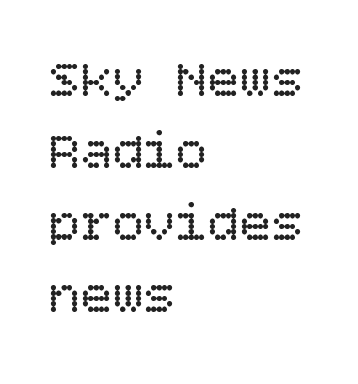
Does the copy run flush right? No — it runs flush left. Italic: no, the glyphs are upright roman. On a weight scale, this lands at 450 or below. Successive baselines arrive at the customary interval. The foot of each line stays bare and open. Inter-character spacing is left at the font's built-in metrics.
